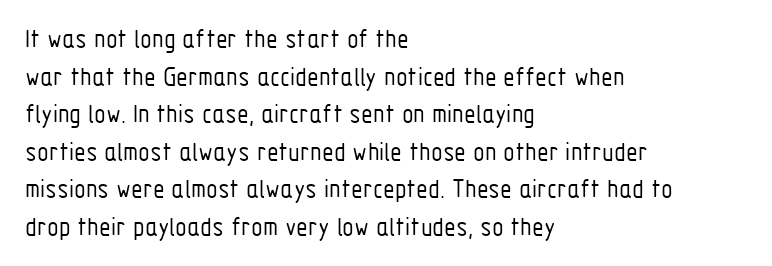
{"italic": "no", "bold": "no", "underline": "no", "align": "left", "line_spacing": "normal", "line_spacing_ratio": 1.39, "letter_spacing": "normal", "letter_spacing_em": 0.0, "glyph_px": 27}
